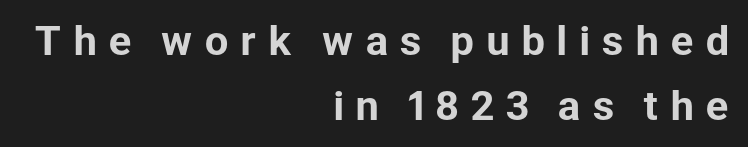
The paragraph has a hard right edge and a soft left edge. How are the letters spaced? Widely, with obvious added tracking. This block has exactly the height ordinary leading produces. This sample uses an upright cut, with every glyph sitting square on the baseline. Serifs: no, the terminals of the letterforms are clean. Looks like regular typesetting: each glyph gets only the width it needs.
